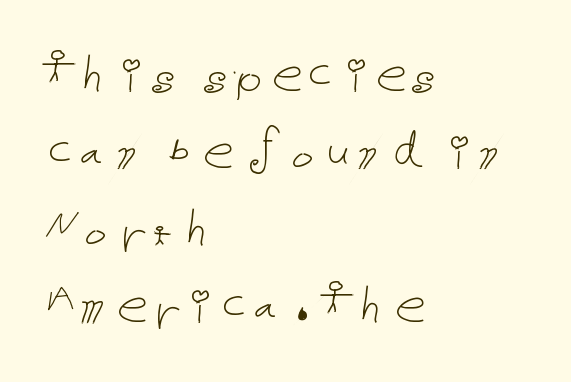
{"italic": "no", "bold": "no", "weight": "thin", "width": "normal", "stroke_contrast": "low", "x_height": "medium", "underline": "no", "align": "left", "line_spacing_ratio": 1.24, "letter_spacing": "normal", "letter_spacing_em": 0.0, "glyph_px": 62}
